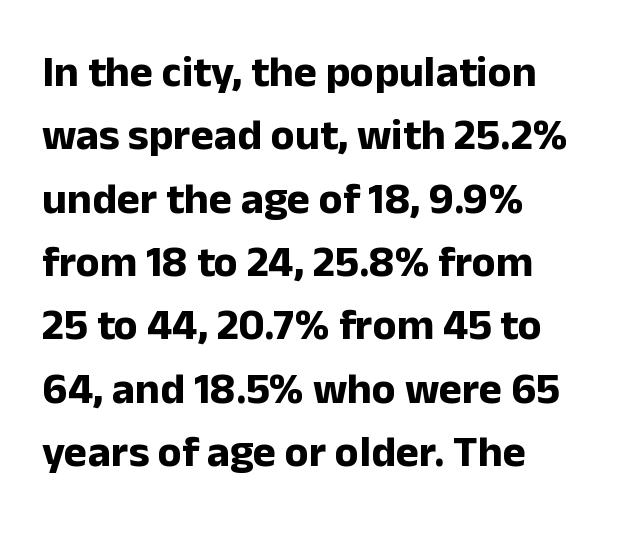
{"serif": "no", "italic": "no", "bold": "yes", "weight": "bold", "width": "normal", "stroke_contrast": "low", "x_height": "medium", "monospaced": "no", "underline": "no", "align": "left", "line_spacing": "normal", "line_spacing_ratio": 1.44, "letter_spacing": "normal", "letter_spacing_em": 0.0, "glyph_px": 44}
